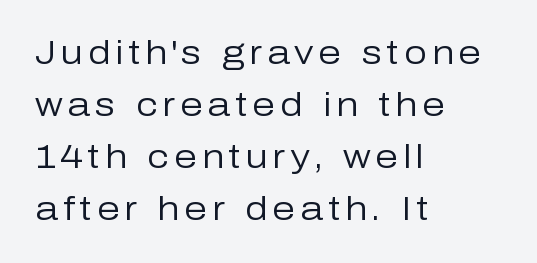
Q: Is the text bold? A: No.
Q: Is the text italic (slanted)? A: No, it is upright.
Q: Is the typeface a serif or a sans-serif typeface? A: Sans-serif.
Q: Is the text underlined? A: No.
Q: How is the paragraph aligned? A: Left-aligned.
Q: Is the spacing between lines tight, normal or loose? A: Normal.
Q: Width (condensed, normal, or wide)? A: Normal.
Q: Stroke contrast? A: Low.
Q: x-height? A: Medium.
Q: Monospaced? A: No.
